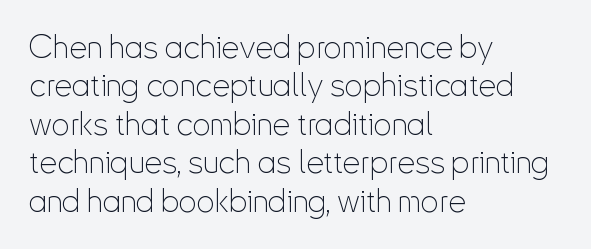
Q: Is the text bold? A: No.
Q: Is the text italic (slanted)? A: No, it is upright.
Q: Is the typeface a serif or a sans-serif typeface? A: Sans-serif.
Q: Is the text underlined? A: No.
Q: How is the paragraph aligned? A: Left-aligned.
Q: Is the spacing between letters normal or unusually wide? A: Normal.
Q: Width (condensed, normal, or wide)? A: Condensed.
Q: Stroke contrast? A: Low.
Q: x-height? A: Small.
Q: Monospaced? A: No.
